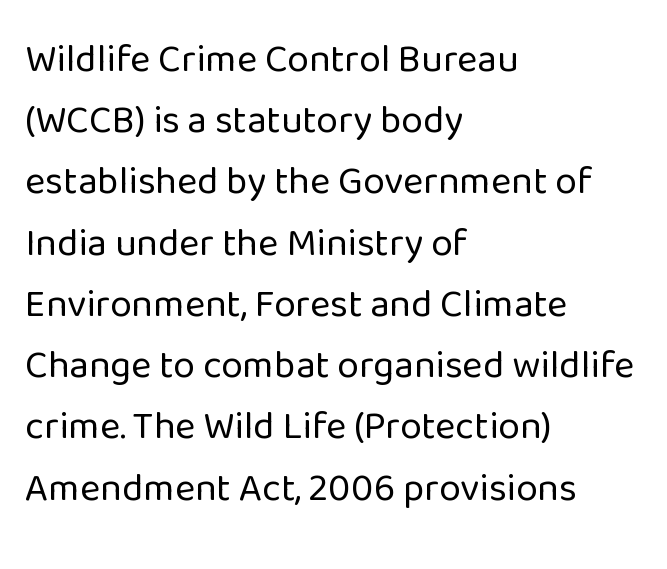
The image shows 39 px regular-weight sans-serif type, upright; set left-aligned, normal line spacing (1.57x), normal letter spacing, not underlined; low stroke contrast and a medium x-height.
